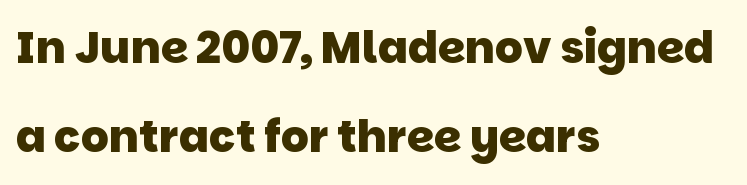
Honestly, the letter spacing is just normal — you wouldn't notice it. Are there feet on the stems? There aren't — it's a sans. Baseline-to-baseline distance is far greater than the letter height. Unmarked baselines from the first word to the last.
